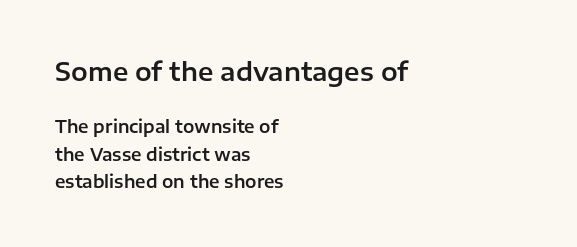
{"italic": "no", "underline": "no", "align": "left", "line_spacing": "normal", "line_spacing_ratio": 1.61, "letter_spacing": "normal", "letter_spacing_em": 0.0, "larger_block": "first", "size_ratio": 1.47, "glyph_px": 25}
